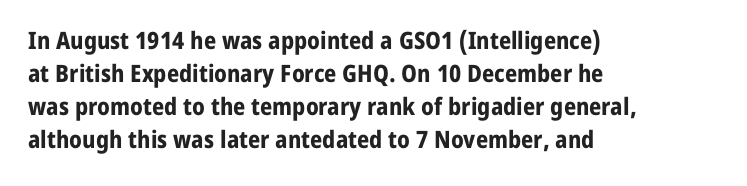
{"italic": "no", "bold": "yes", "underline": "no", "align": "left", "line_spacing": "normal", "line_spacing_ratio": 1.37, "letter_spacing": "normal", "letter_spacing_em": 0.0, "glyph_px": 24}
